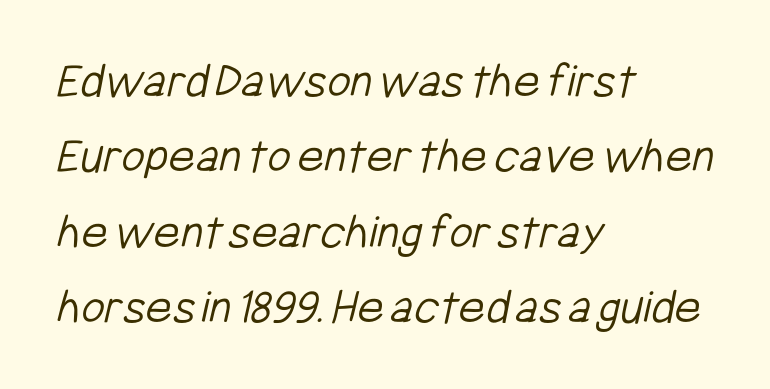
{"serif": "no", "bold": "no", "weight": "light", "width": "condensed", "stroke_contrast": "low", "x_height": "medium", "monospaced": "no", "underline": "no", "align": "left", "line_spacing": "normal", "line_spacing_ratio": 1.48, "letter_spacing": "normal", "letter_spacing_em": 0.0, "glyph_px": 51}
